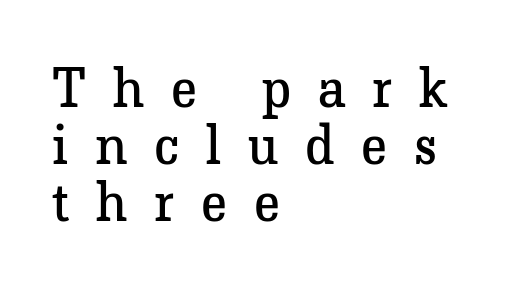
The image shows 55 px regular-weight serif type, upright; set left-aligned, tight line spacing (1.04x), unusually wide letter spacing (+0.49 em), not underlined; low stroke contrast and a medium x-height.
